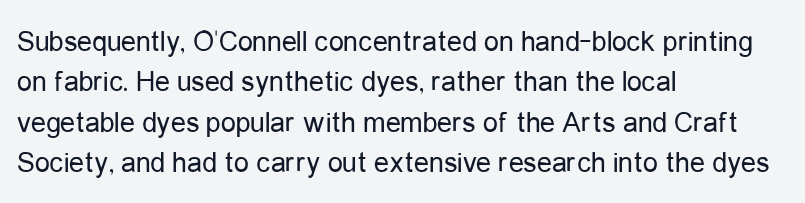
Q: Is the text bold? A: No.
Q: Is the text italic (slanted)? A: No, it is upright.
Q: Is the typeface a serif or a sans-serif typeface? A: Sans-serif.
Q: Is the text underlined? A: No.
Q: How is the paragraph aligned? A: Left-aligned.
Q: Is the spacing between letters normal or unusually wide? A: Normal.
Q: Is the spacing between lines tight, normal or loose? A: Normal.
Q: Width (condensed, normal, or wide)? A: Condensed.
Q: Stroke contrast? A: Low.
Q: x-height? A: Medium.
Q: Monospaced? A: No.
